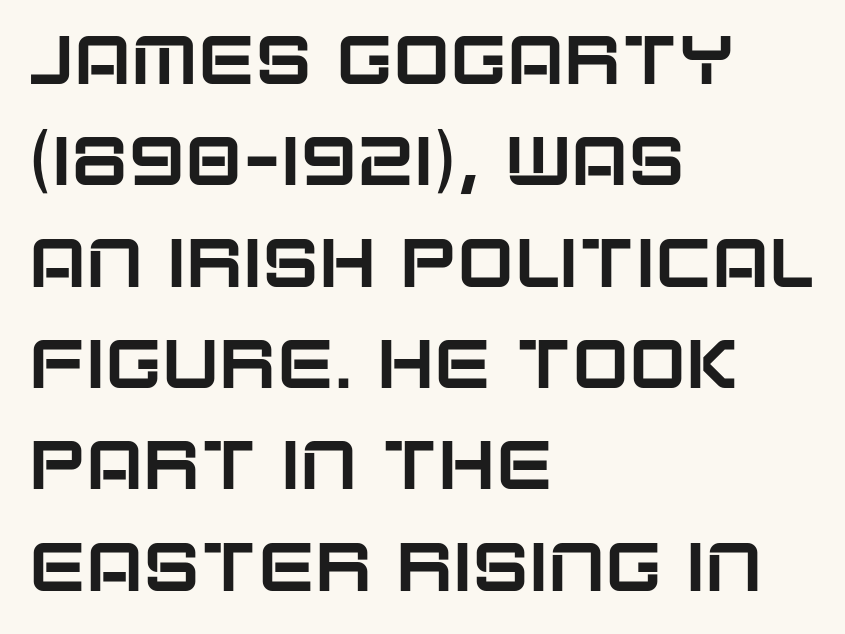
Q: Is the text italic (slanted)? A: No, it is upright.
Q: Is the typeface a serif or a sans-serif typeface? A: Sans-serif.
Q: Is the text underlined? A: No.
Q: How is the paragraph aligned? A: Left-aligned.
Q: Is the spacing between letters normal or unusually wide? A: Normal.
Q: Is the spacing between lines tight, normal or loose? A: Normal.
Q: Width (condensed, normal, or wide)? A: Normal.
Q: Stroke contrast? A: Low.
Q: x-height? A: Large.
Q: Monospaced? A: No.
